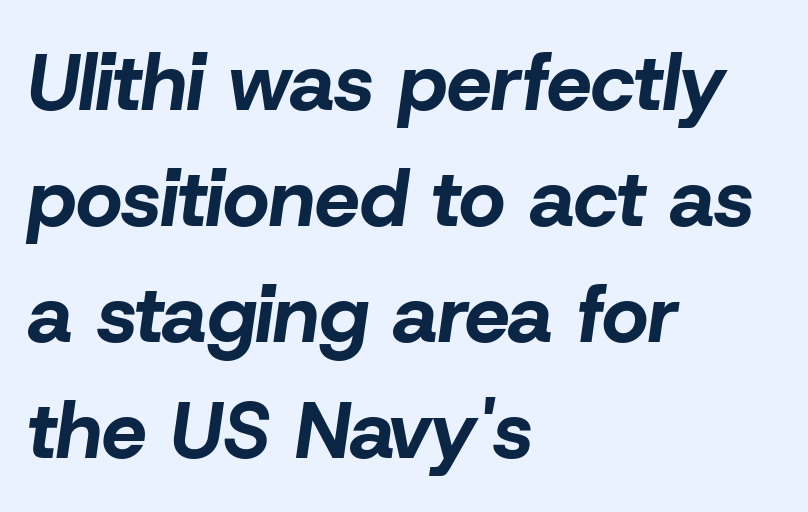
{"italic": "yes", "lean": "right", "slant_degrees": 8, "bold": "yes", "weight": "bold", "width": "normal", "stroke_contrast": "low", "x_height": "medium", "monospaced": "no", "underline": "no", "align": "left", "line_spacing": "normal", "line_spacing_ratio": 1.45, "letter_spacing": "normal", "letter_spacing_em": 0.0, "glyph_px": 80}
